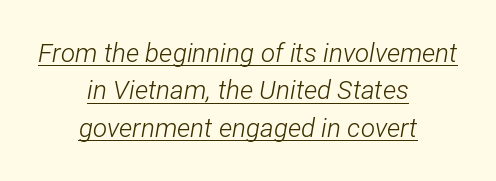
The image shows 26 px text type, italic (leaning right); set centered, normal line spacing (1.44x), normal letter spacing, underlined.
